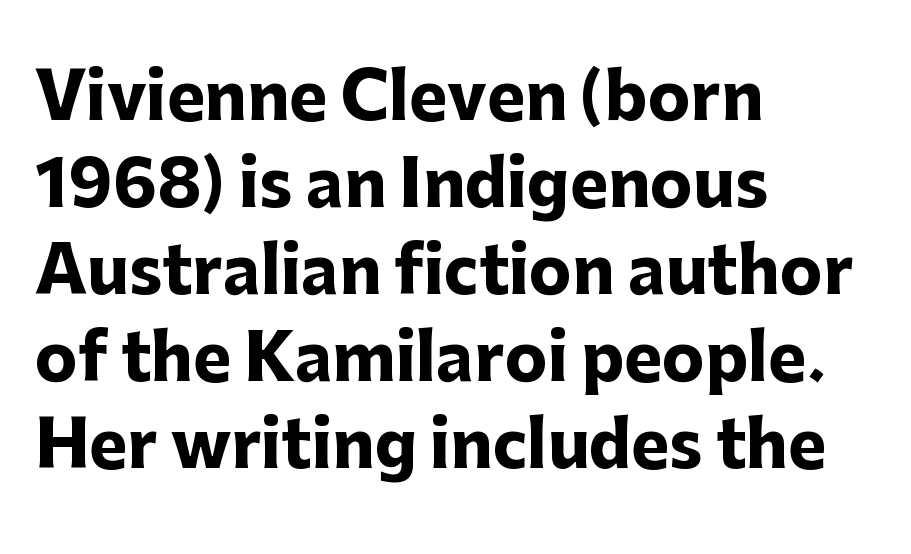
The image shows 64 px heavy sans-serif type, upright; set left-aligned, normal line spacing (1.36x), normal letter spacing, not underlined; low stroke contrast and a medium x-height.
